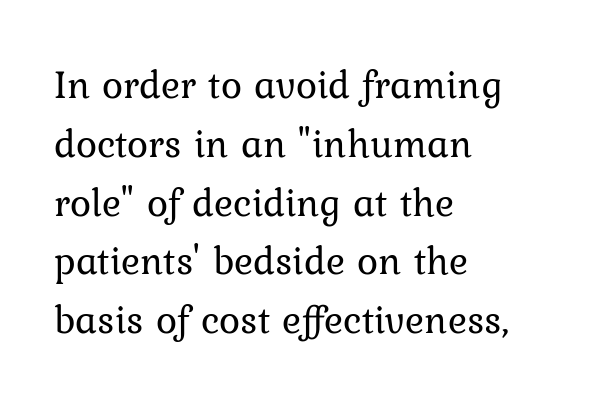
Leading: standard. The strokes carry an ordinary text weight at most. Proportional: the letters do not fall into vertical columns. Glance below the letters and you will spot only blank space.
